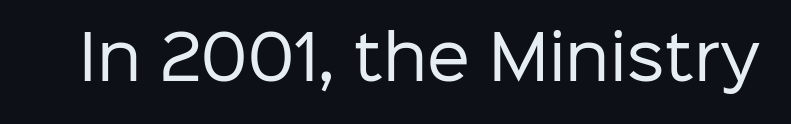
Q: Is the text bold? A: No.
Q: Is the text italic (slanted)? A: No, it is upright.
Q: Is the typeface a serif or a sans-serif typeface? A: Sans-serif.
Q: Is the text underlined? A: No.
Q: Is the spacing between letters normal or unusually wide? A: Normal.
Q: Width (condensed, normal, or wide)? A: Normal.
Q: Stroke contrast? A: Low.
Q: x-height? A: Medium.
Q: Monospaced? A: No.
